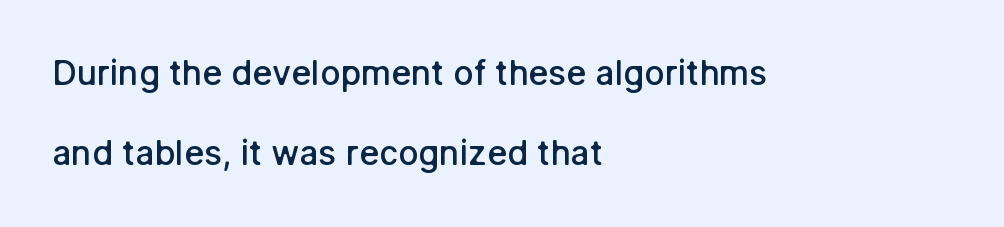
In terms of posture, this sample is upright. Letters rest on an invisible, unmarked baseline. Here the designer chose a conventional face with non-uniform glyph widths. Notice the strokes are somewhat thickened but not fully heavy: this is a semibold.
